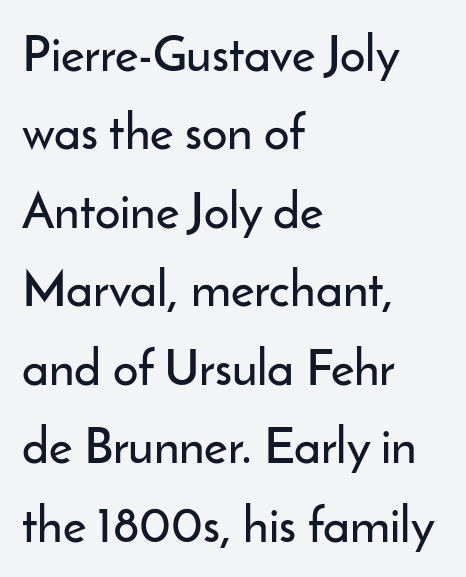
The image shows 50 px sans-serif type, upright; set left-aligned, normal line spacing (1.57x), normal letter spacing, not underlined; low stroke contrast and a small x-height.
